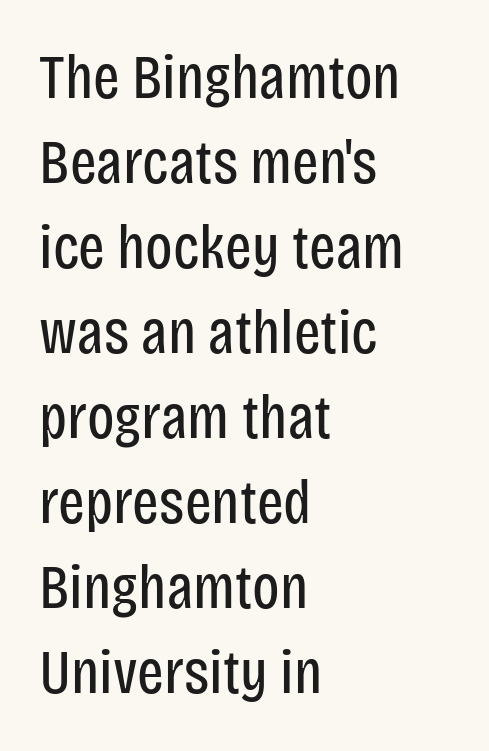
Decoration check: the copy has no underline. What kind of face is this? One without serifs — a sans. The setting favours the left margin, as ordinary paragraphs usually do. Honestly, the row spacing looks completely unremarkable.
